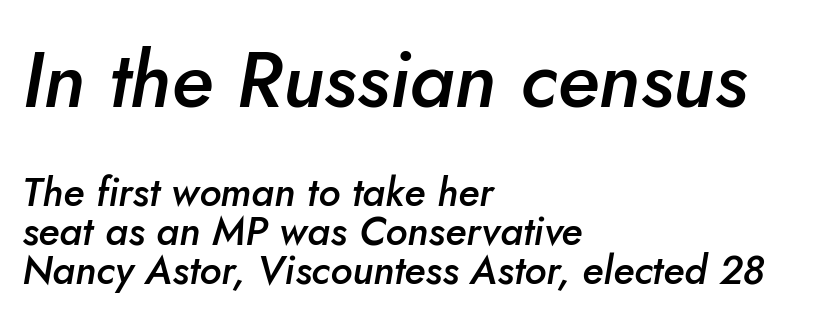
Q: Is the text bold? A: Semi-bold.
Q: Is the text italic (slanted)? A: Yes, it leans right by about 5 degrees.
Q: Is the text underlined? A: No.
Q: How is the paragraph aligned? A: Left-aligned.
Q: Is the spacing between letters normal or unusually wide? A: Normal.
Q: Is the spacing between lines tight, normal or loose? A: Tight.
Q: Which block of text is set in a larger size, the first (top) or the second (bottom)? A: The first (top) one.
Q: Width (condensed, normal, or wide)? A: Normal.
Q: Stroke contrast? A: Low.
Q: x-height? A: Small.
Q: Monospaced? A: No.
